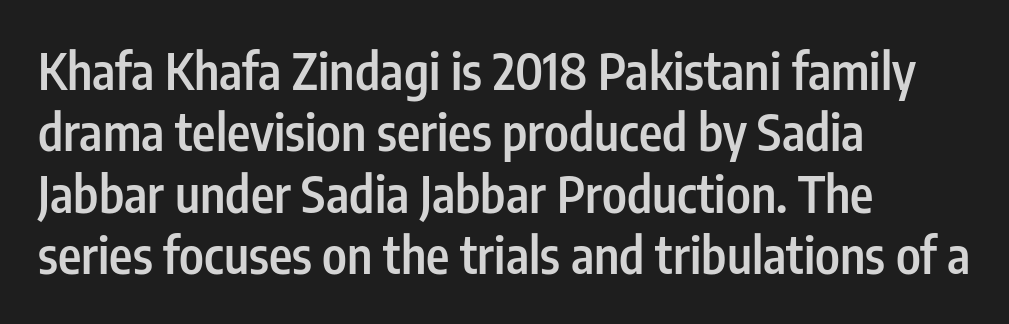
This rendering uses left alignment, leaving the right contour irregular. Nope, not italic — everything's standing straight. Inter-character spacing is left at the font's built-in metrics. Descender tails drop into unmarked territory. Weight: semibold (demi).
